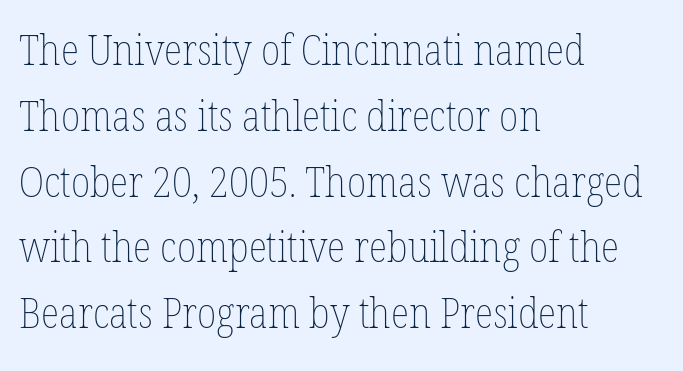
Q: Is the text bold? A: No.
Q: Is the text italic (slanted)? A: No, it is upright.
Q: Is the text underlined? A: No.
Q: How is the paragraph aligned? A: Left-aligned.
Q: Is the spacing between letters normal or unusually wide? A: Normal.
Q: Is the spacing between lines tight, normal or loose? A: Normal.
Q: Width (condensed, normal, or wide)? A: Condensed.
Q: Stroke contrast? A: Low.
Q: x-height? A: Medium.
Q: Monospaced? A: No.
